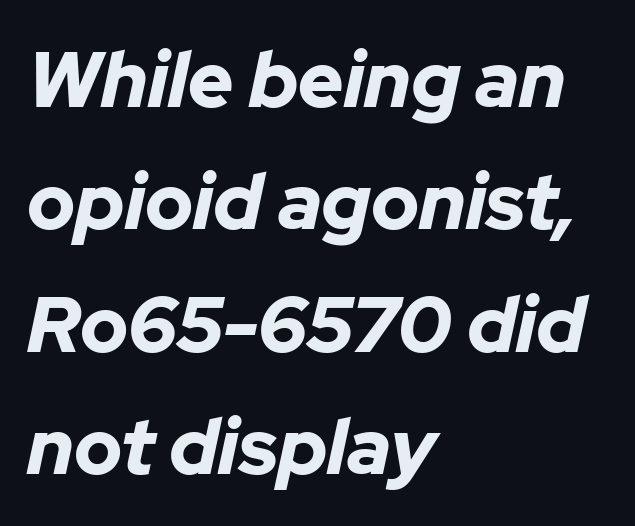
The image shows 78 px bold type, italic (leaning right); set left-aligned, normal line spacing (1.57x), normal letter spacing, not underlined; low stroke contrast and a medium x-height.
